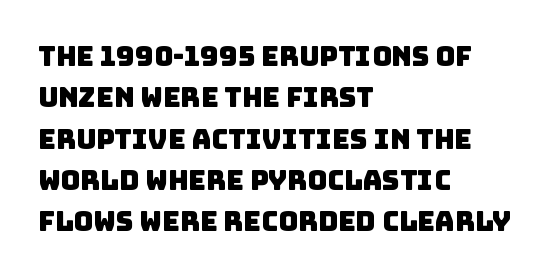
Q: Is the text underlined? A: No.
Q: How is the paragraph aligned? A: Left-aligned.
Q: Is the spacing between letters normal or unusually wide? A: Normal.
Q: Is the spacing between lines tight, normal or loose? A: Normal.
